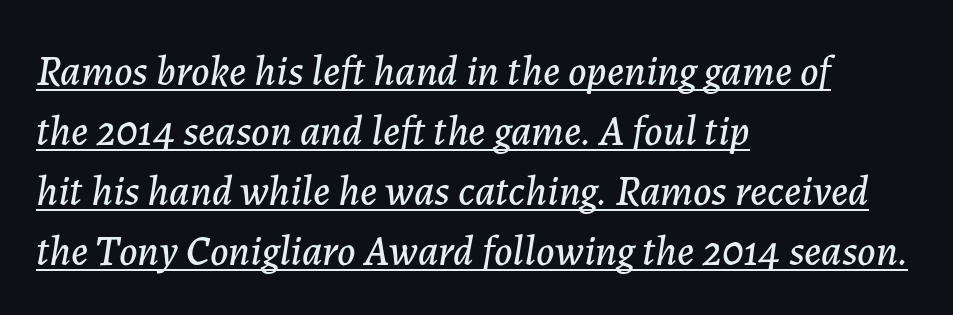
Q: Is the text italic (slanted)? A: Yes, it leans right by about 7 degrees.
Q: Is the text underlined? A: Yes.
Q: How is the paragraph aligned? A: Left-aligned.
Q: Is the spacing between letters normal or unusually wide? A: Normal.
Q: Is the spacing between lines tight, normal or loose? A: Normal.
Q: Width (condensed, normal, or wide)? A: Normal.
Q: Stroke contrast? A: Low.
Q: x-height? A: Medium.
Q: Monospaced? A: No.
